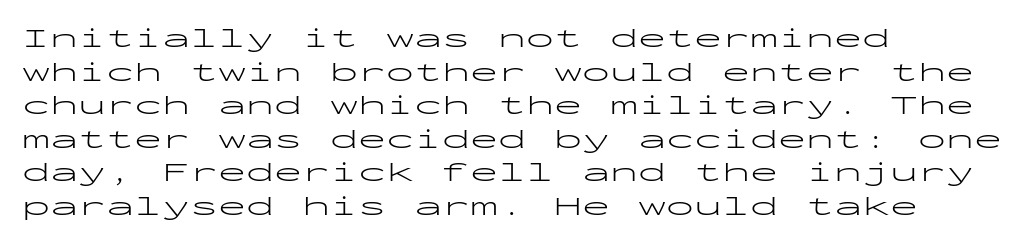
Has an underline been added? It has not. Each line starts at the same left margin while the right side varies. The rendering uses typewriter-style spacing with identical character cells. The tracking reads as untouched default to a designer's eye. Posture: straight, roman, zero tilt.
